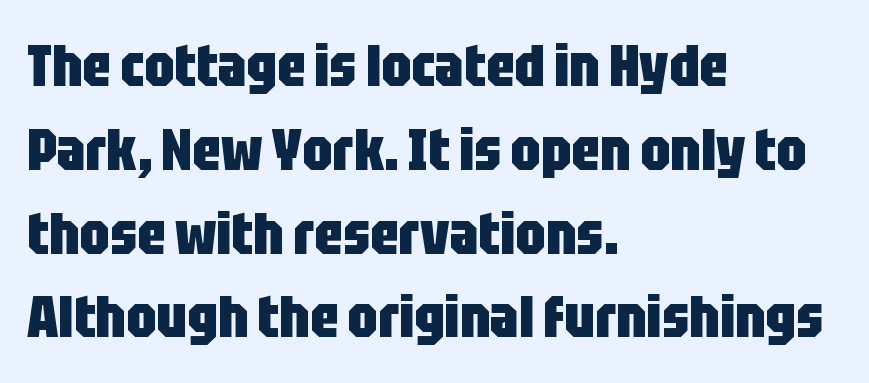
{"serif": "no", "italic": "no", "bold": "yes", "weight": "heavy", "width": "condensed", "stroke_contrast": "low", "x_height": "large", "monospaced": "no", "underline": "no", "align": "left", "line_spacing": "normal", "line_spacing_ratio": 1.42, "letter_spacing": "normal", "letter_spacing_em": 0.0, "glyph_px": 59}
